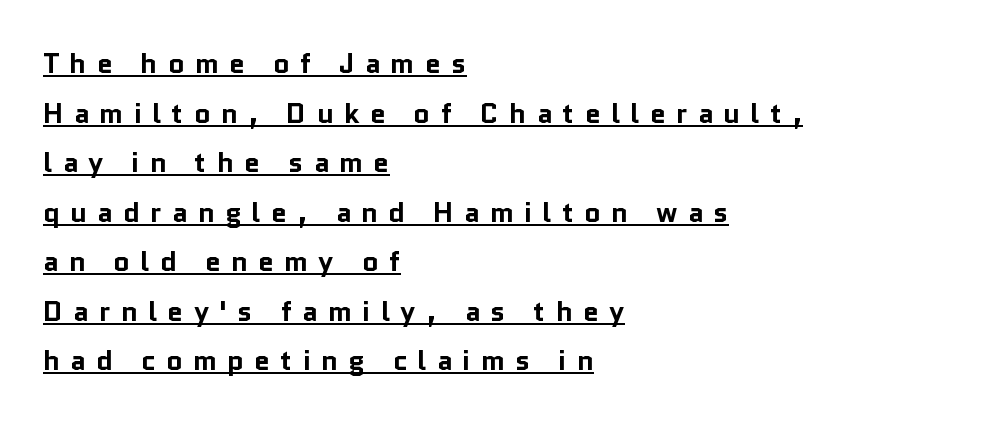
The image shows 28 px bold sans-serif type, upright; set left-aligned, line spacing 1.77x, unusually wide letter spacing (+0.37 em), underlined; low stroke contrast and a medium x-height.
